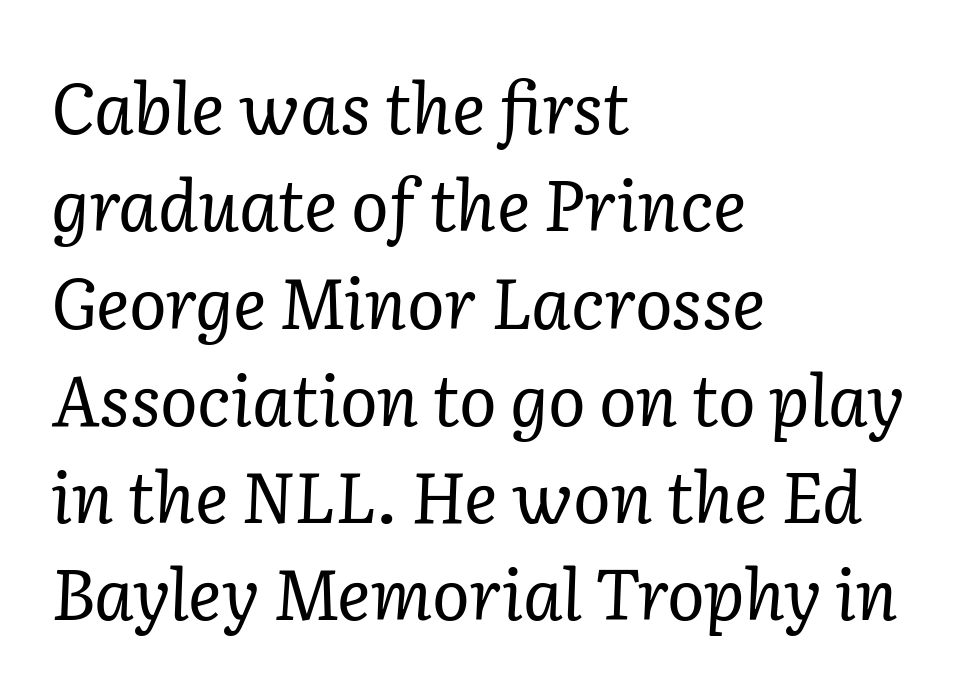
Q: Is the text bold? A: No.
Q: Is the text italic (slanted)? A: Yes, it leans right by about 2 degrees.
Q: Is the typeface a serif or a sans-serif typeface? A: Serif.
Q: Is the text underlined? A: No.
Q: How is the paragraph aligned? A: Left-aligned.
Q: Is the spacing between letters normal or unusually wide? A: Normal.
Q: Is the spacing between lines tight, normal or loose? A: Normal.
Q: Width (condensed, normal, or wide)? A: Normal.
Q: Stroke contrast? A: Low.
Q: x-height? A: Medium.
Q: Monospaced? A: No.
